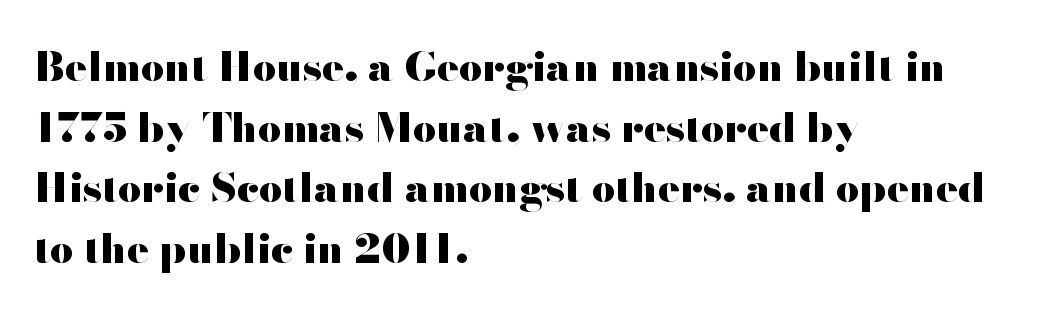
{"serif": "no", "italic": "no", "bold": "yes", "weight": "heavy", "width": "wide", "stroke_contrast": "high", "x_height": "small", "monospaced": "no", "underline": "no", "align": "left", "line_spacing": "normal", "line_spacing_ratio": 1.48, "letter_spacing": "normal", "letter_spacing_em": 0.0, "glyph_px": 41}
